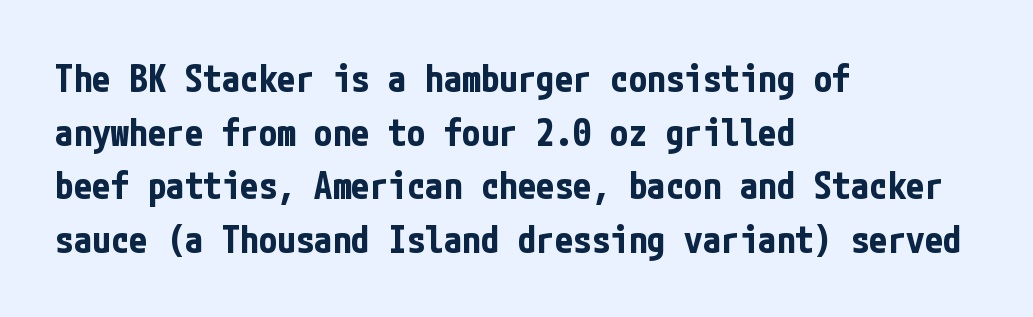
{"serif": "no", "italic": "no", "bold": "yes", "weight": "bold", "width": "condensed", "stroke_contrast": "low", "x_height": "medium", "underline": "no", "align": "left", "line_spacing": "normal", "line_spacing_ratio": 1.45, "letter_spacing": "normal", "letter_spacing_em": 0.0, "glyph_px": 37}
